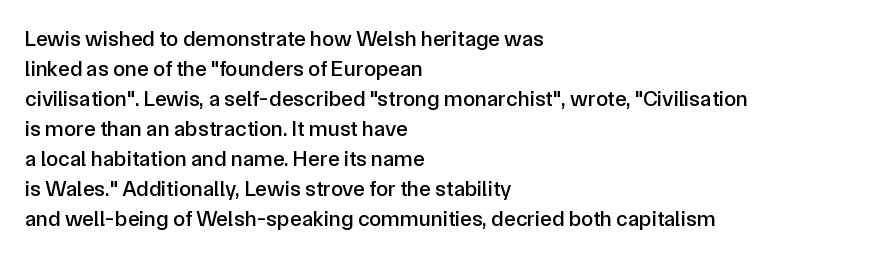
{"italic": "no", "underline": "no", "align": "left", "line_spacing": "normal", "line_spacing_ratio": 1.36, "letter_spacing": "normal", "letter_spacing_em": 0.0, "glyph_px": 22}
